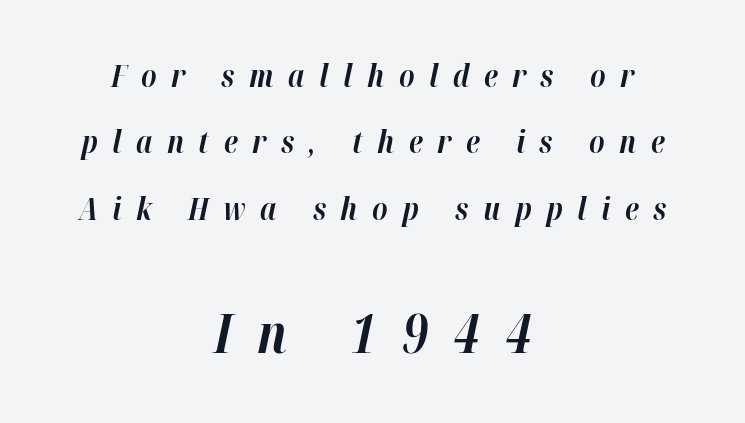
Q: Is the text bold? A: Yes.
Q: Is the text italic (slanted)? A: Yes, it leans right by about 12 degrees.
Q: Is the text underlined? A: No.
Q: How is the paragraph aligned? A: Centered.
Q: Is the spacing between letters normal or unusually wide? A: Unusually wide.
Q: Is the spacing between lines tight, normal or loose? A: Loose.
Q: Which block of text is set in a larger size, the first (top) or the second (bottom)? A: The second (bottom) one.
Q: Width (condensed, normal, or wide)? A: Normal.
Q: Stroke contrast? A: High.
Q: x-height? A: Medium.
Q: Monospaced? A: No.
